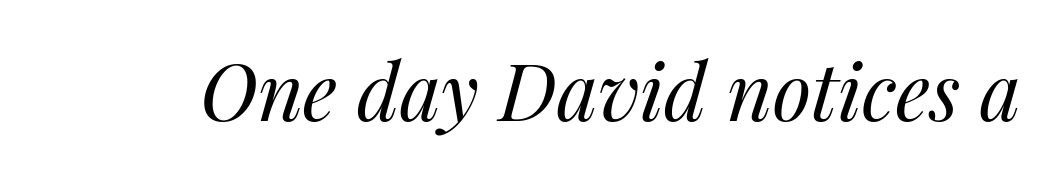
Q: Is the text bold? A: No.
Q: Is the text italic (slanted)? A: Yes, it leans right by about 14 degrees.
Q: Is the text underlined? A: No.
Q: Is the spacing between letters normal or unusually wide? A: Normal.
Q: Width (condensed, normal, or wide)? A: Normal.
Q: Stroke contrast? A: Medium.
Q: x-height? A: Medium.
Q: Monospaced? A: No.
